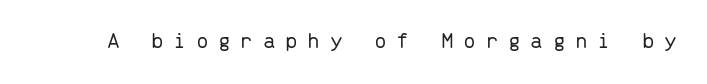
Vertical strokes here are truly vertical. The font sits on the lighter half of the weight spectrum, regular included. No word sits above an underline. Someone cranked the tracking dial way up on this one.
